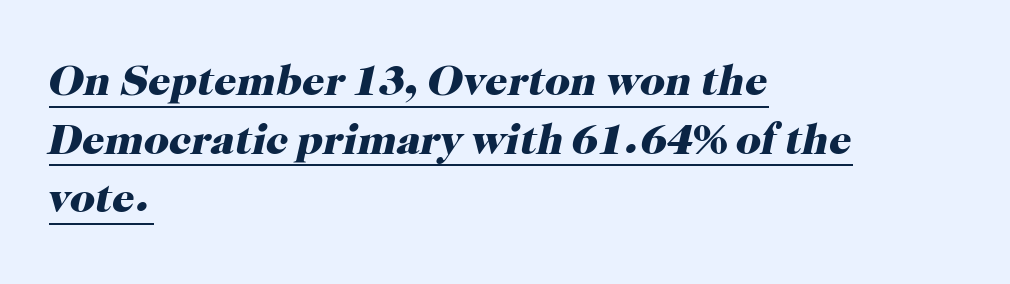
{"serif": "yes", "italic": "yes", "lean": "right", "slant_degrees": 12, "bold": "yes", "weight": "heavy", "width": "normal", "stroke_contrast": "high", "x_height": "medium", "monospaced": "no", "underline": "yes", "align": "left", "line_spacing": "normal", "line_spacing_ratio": 1.33, "letter_spacing": "normal", "letter_spacing_em": 0.0, "glyph_px": 44}
